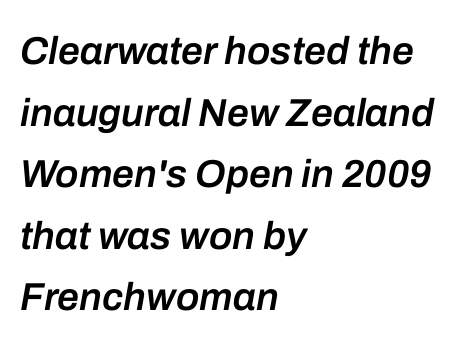
{"italic": "yes", "lean": "right", "slant_degrees": 10, "bold": "semi", "weight": "semibold", "width": "normal", "stroke_contrast": "low", "x_height": "medium", "monospaced": "no", "underline": "no", "align": "left", "line_spacing": "normal", "line_spacing_ratio": 1.58, "letter_spacing": "normal", "letter_spacing_em": 0.0, "glyph_px": 39}
